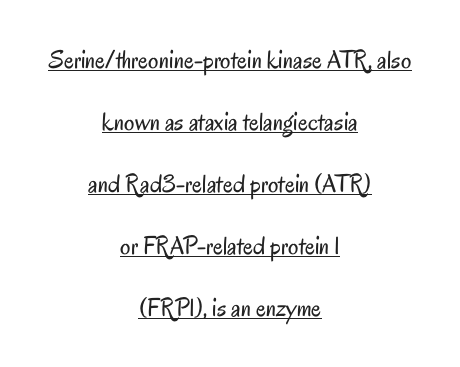
The image shows 26 px text type, upright; set centered, loose line spacing (2.38x), normal letter spacing, underlined.
